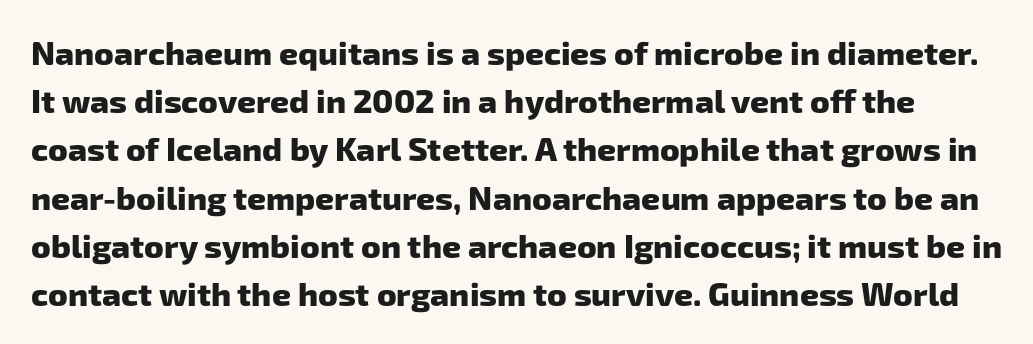
{"serif": "no", "bold": "yes", "weight": "heavy", "width": "normal", "stroke_contrast": "low", "x_height": "medium", "monospaced": "no", "underline": "no", "line_spacing": "normal", "line_spacing_ratio": 1.46, "letter_spacing": "normal", "letter_spacing_em": 0.0, "glyph_px": 33}
